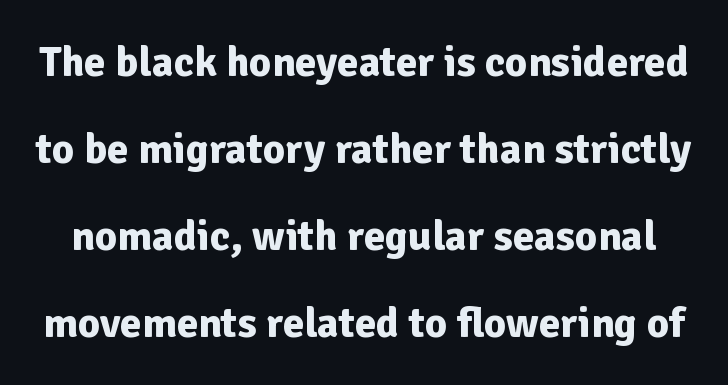
{"serif": "no", "italic": "no", "bold": "yes", "weight": "bold", "width": "normal", "stroke_contrast": "low", "x_height": "medium", "monospaced": "no", "underline": "no", "line_spacing": "loose", "line_spacing_ratio": 2.02, "letter_spacing": "normal", "letter_spacing_em": 0.0, "glyph_px": 43}
